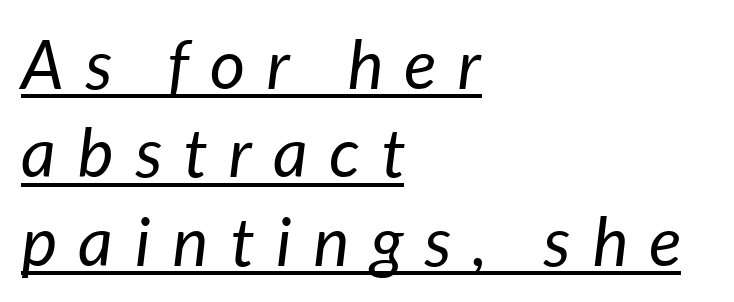
The face used here is proportionally spaced, like ordinary book or web type. Italic? Definitely — the glyphs are oblique. Caption: expanded tracking, letters set apart. Weight: regular or lighter. One glance says typical: line gaps are just what's usual. The typesetter chose a ragged-right arrangement here.
